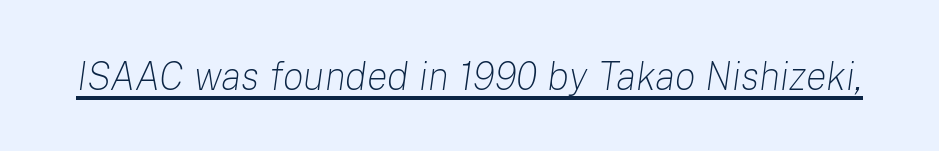
Q: Is the text bold? A: No.
Q: Is the text italic (slanted)? A: Yes, it leans right by about 8 degrees.
Q: Is the text underlined? A: Yes.
Q: Is the spacing between letters normal or unusually wide? A: Normal.
Q: Width (condensed, normal, or wide)? A: Normal.
Q: Stroke contrast? A: Low.
Q: x-height? A: Medium.
Q: Monospaced? A: No.
